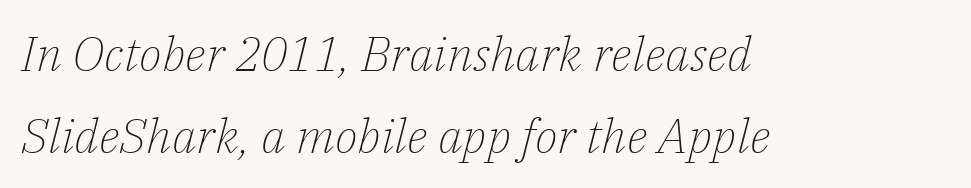
Q: Is the text bold? A: No.
Q: Is the text italic (slanted)? A: Yes, it leans right by about 14 degrees.
Q: Is the typeface a serif or a sans-serif typeface? A: Serif.
Q: Is the text underlined? A: No.
Q: How is the paragraph aligned? A: Left-aligned.
Q: Is the spacing between letters normal or unusually wide? A: Normal.
Q: Is the spacing between lines tight, normal or loose? A: Normal.
Q: Width (condensed, normal, or wide)? A: Normal.
Q: Stroke contrast? A: Low.
Q: x-height? A: Medium.
Q: Monospaced? A: No.
